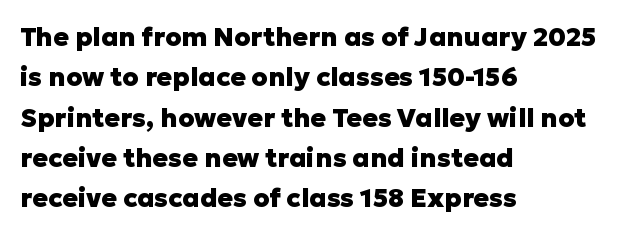
{"italic": "no", "bold": "yes", "underline": "no", "align": "left", "line_spacing": "normal", "line_spacing_ratio": 1.55, "letter_spacing": "normal", "letter_spacing_em": 0.0, "glyph_px": 26}
